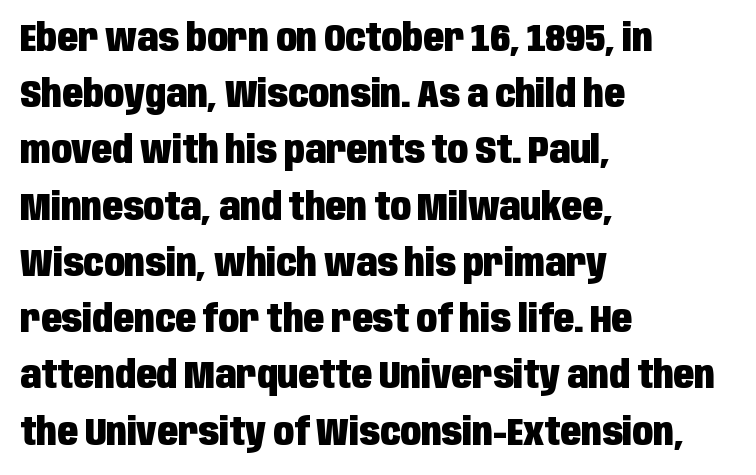
{"serif": "no", "italic": "no", "bold": "yes", "weight": "heavy", "width": "condensed", "stroke_contrast": "low", "x_height": "large", "monospaced": "no", "underline": "no", "align": "left", "line_spacing": "normal", "line_spacing_ratio": 1.48, "letter_spacing": "normal", "letter_spacing_em": 0.0, "glyph_px": 38}
